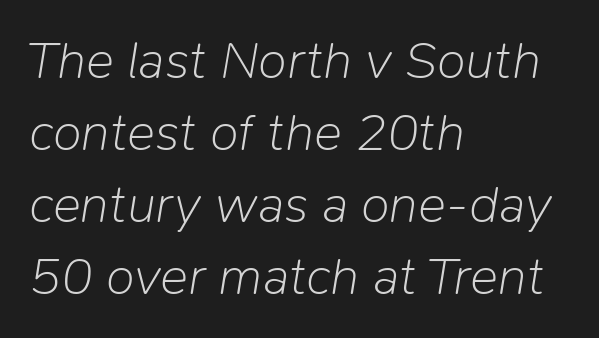
Ink coverage per letter is moderate at most. If you measured baseline to baseline, you'd find a middling distance. The face used here is proportionally spaced, like ordinary book or web type. In terms of posture, this sample is oblique. Spacing between characters is what you'd get straight out of the box.
